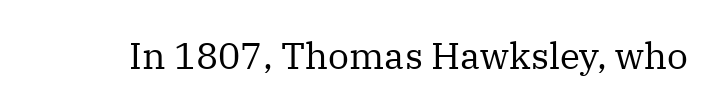
Inter-character spacing is left at the font's built-in metrics. Here the designer chose a conventional face with non-uniform glyph widths. The text was rendered using a seriffed face with decorative stroke endings. The lettering stays uniformly vertical, giving the passage a roman look. Bold? No — there's no thickening of the strokes.
